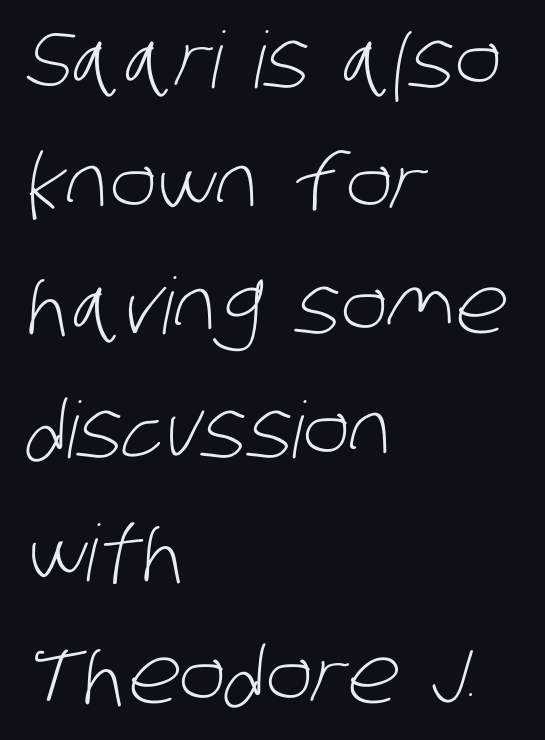
The image shows 78 px light, condensed sans-serif type; set left-aligned, normal line spacing (1.58x), normal letter spacing, not underlined; low stroke contrast and a large x-height.
